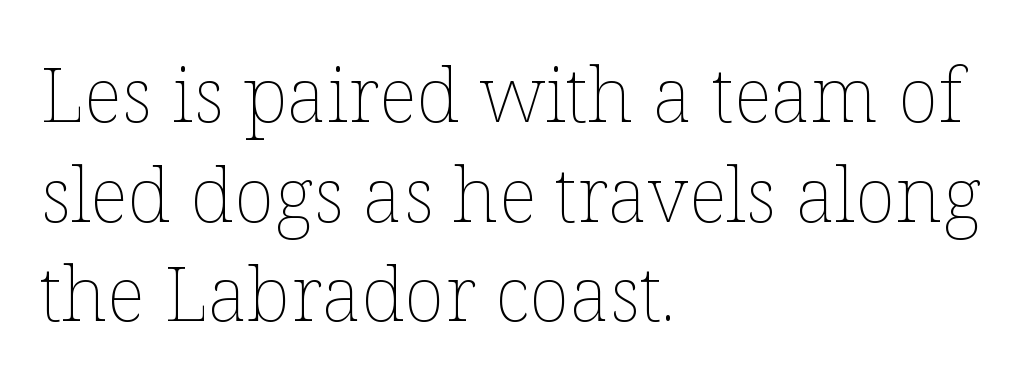
The image shows 76 px thin type, upright; set left-aligned, normal line spacing (1.31x), normal letter spacing, not underlined; low stroke contrast and a medium x-height.
